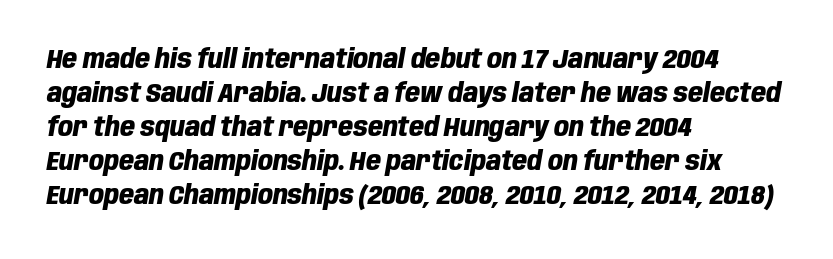
Q: Is the text bold? A: Yes.
Q: Is the text italic (slanted)? A: Yes, it leans right by about 10 degrees.
Q: Is the text underlined? A: No.
Q: How is the paragraph aligned? A: Left-aligned.
Q: Is the spacing between letters normal or unusually wide? A: Normal.
Q: Is the spacing between lines tight, normal or loose? A: Normal.
